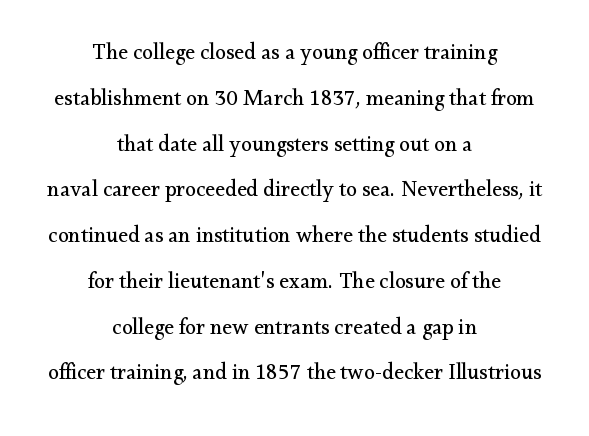
The lines are spread far apart with generous leading. Caption: standard tracking, unaltered. The lines are quadded center. Beneath every word, the page is bare. The font is comparable to plain body text, perhaps lighter.
